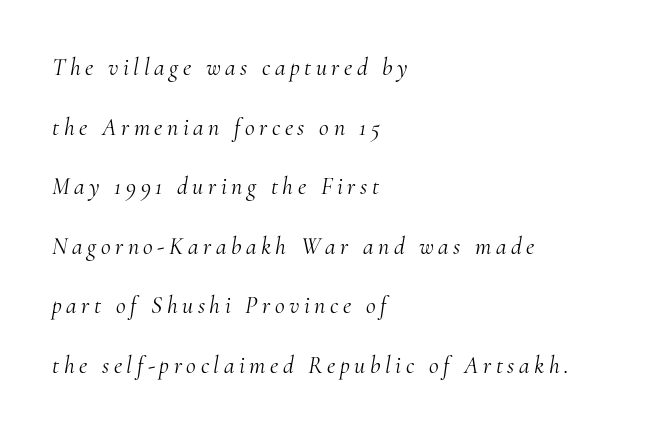
Q: Is the text bold? A: No.
Q: Is the text italic (slanted)? A: Yes, it leans right by about 10 degrees.
Q: Is the text underlined? A: No.
Q: How is the paragraph aligned? A: Left-aligned.
Q: Is the spacing between lines tight, normal or loose? A: Loose.
